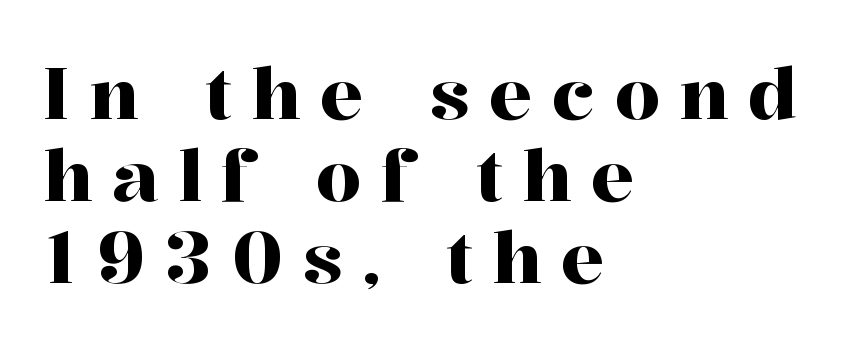
{"serif": "yes", "italic": "no", "width": "normal", "stroke_contrast": "high", "x_height": "medium", "monospaced": "no", "underline": "no", "align": "left", "line_spacing": "tight", "line_spacing_ratio": 1.14, "letter_spacing": "wide", "letter_spacing_em": 0.27, "glyph_px": 72}
